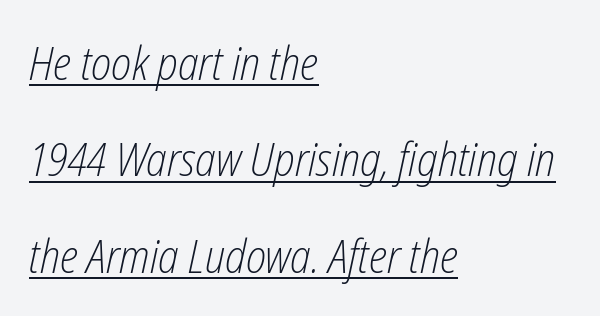
The image shows 47 px light, condensed type, italic (leaning right); set left-aligned, loose line spacing (2.05x), normal letter spacing, underlined; low stroke contrast and a medium x-height.
